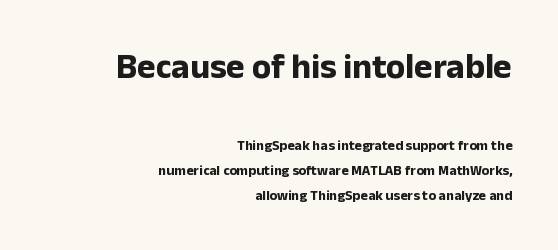
{"serif": "no", "italic": "no", "bold": "yes", "weight": "bold", "width": "normal", "stroke_contrast": "low", "x_height": "medium", "monospaced": "no", "underline": "no", "align": "right", "line_spacing_ratio": 1.8, "letter_spacing": "normal", "letter_spacing_em": 0.0, "larger_block": "first", "size_ratio": 2.5, "glyph_px": 35}
